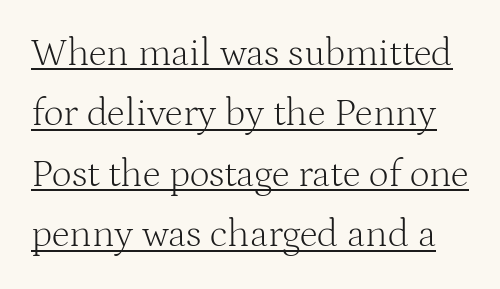
Q: Is the text bold? A: No.
Q: Is the text italic (slanted)? A: No, it is upright.
Q: Is the typeface a serif or a sans-serif typeface? A: Serif.
Q: Is the text underlined? A: Yes.
Q: Is the spacing between letters normal or unusually wide? A: Normal.
Q: Is the spacing between lines tight, normal or loose? A: Normal.
Q: Width (condensed, normal, or wide)? A: Normal.
Q: Stroke contrast? A: Medium.
Q: x-height? A: Medium.
Q: Monospaced? A: No.
